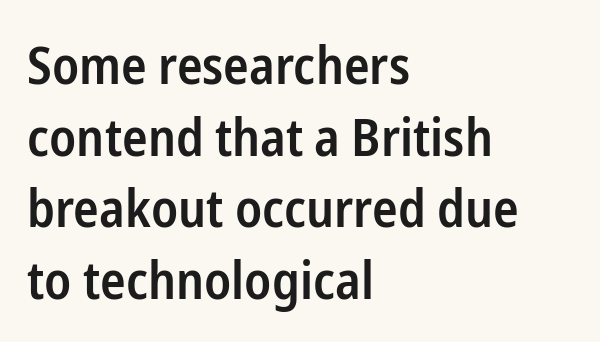
{"serif": "no", "italic": "no", "bold": "semi", "weight": "semibold", "width": "condensed", "stroke_contrast": "low", "x_height": "medium", "monospaced": "no", "underline": "no", "align": "left", "line_spacing": "normal", "line_spacing_ratio": 1.35, "letter_spacing": "normal", "letter_spacing_em": 0.0, "glyph_px": 53}
